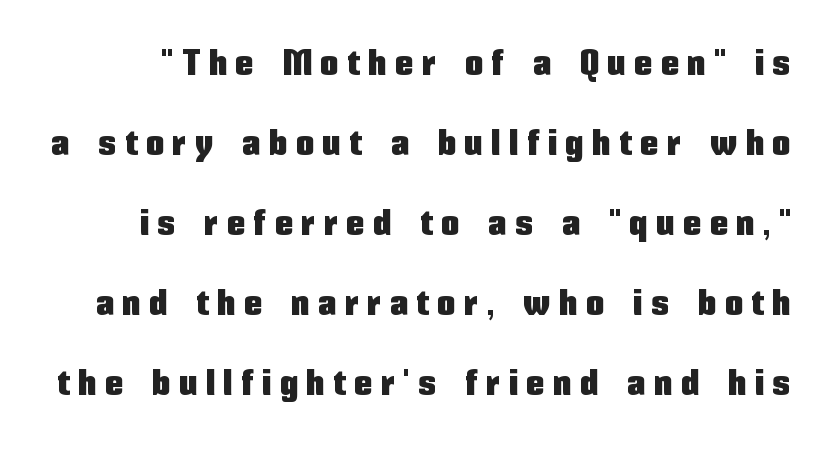
Q: Is the text italic (slanted)? A: No, it is upright.
Q: Is the typeface a serif or a sans-serif typeface? A: Sans-serif.
Q: Is the text underlined? A: No.
Q: Is the spacing between letters normal or unusually wide? A: Unusually wide.
Q: Is the spacing between lines tight, normal or loose? A: Loose.
Q: Width (condensed, normal, or wide)? A: Condensed.
Q: Stroke contrast? A: Low.
Q: x-height? A: Medium.
Q: Monospaced? A: No.
